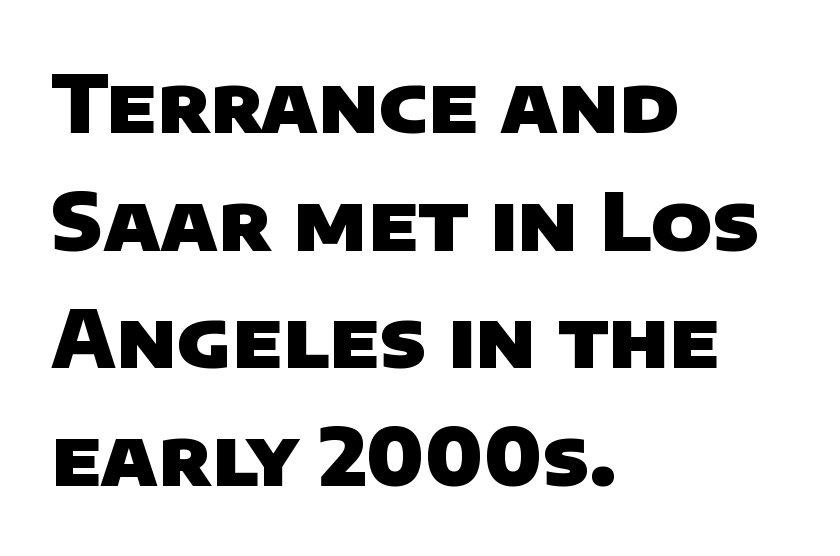
The image shows 79 px heavy sans-serif type; set left-aligned, normal line spacing (1.49x), normal letter spacing, not underlined; low stroke contrast and a large x-height.
